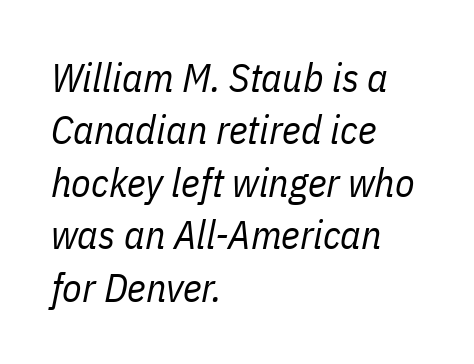
The image shows 40 px regular-weight, condensed type, italic (leaning right); set left-aligned, normal line spacing (1.31x), normal letter spacing, not underlined; low stroke contrast and a medium x-height.
